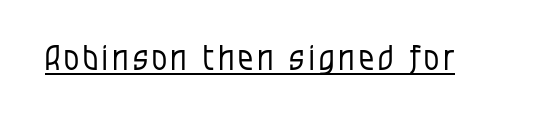
{"serif": "no", "italic": "no", "bold": "no", "weight": "regular", "width": "condensed", "stroke_contrast": "low", "x_height": "large", "monospaced": "no", "underline": "yes", "glyph_px": 34}
